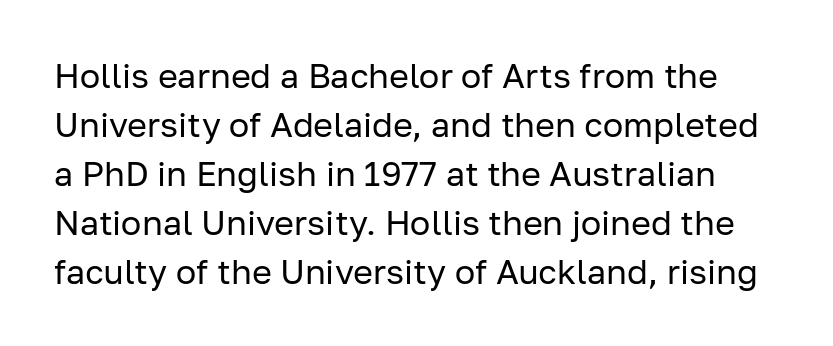
Unbolded letterforms with no extra heft. No italicization has been applied; the sample stays upright. To sum up the face: it is a sans, with no serifs. Underlining? Definitely not there.
